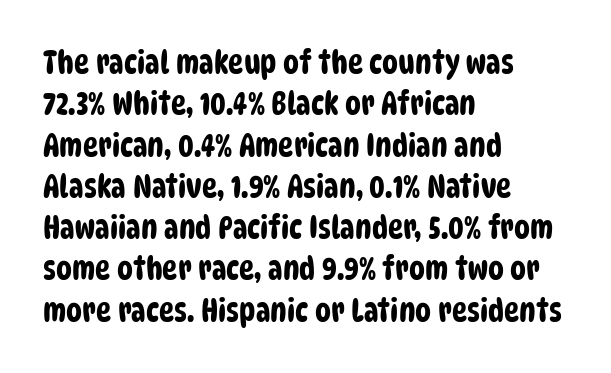
{"serif": "no", "width": "condensed", "stroke_contrast": "low", "x_height": "large", "monospaced": "no", "underline": "no", "align": "left", "line_spacing": "normal", "line_spacing_ratio": 1.29, "letter_spacing": "normal", "letter_spacing_em": 0.0, "glyph_px": 32}
